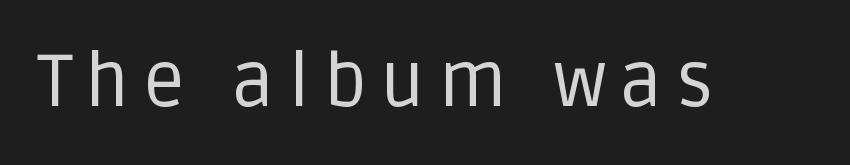
Counters stay open thanks to moderate or lighter strokes. Ordinary non-slanted type is in use. The glyphs are unaccompanied by any horizontal stroke below them. Do the characters align in a grid? No, the font is proportional.
